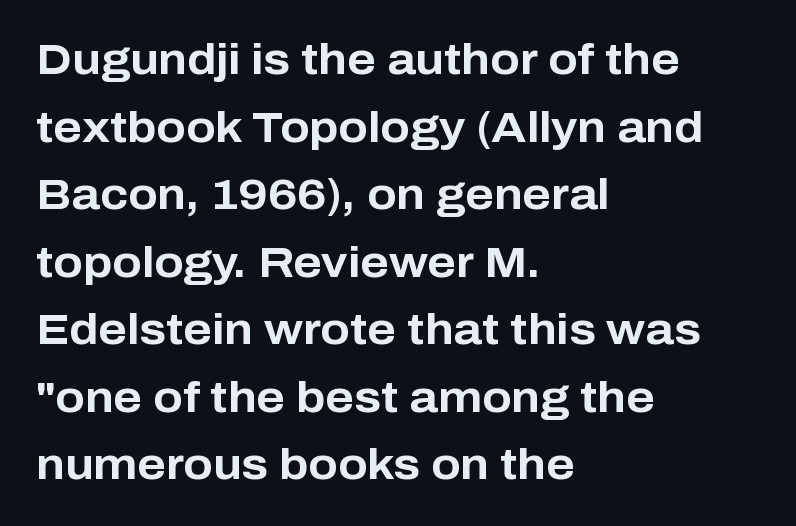
{"serif": "no", "italic": "no", "bold": "yes", "weight": "bold", "width": "normal", "stroke_contrast": "low", "x_height": "medium", "monospaced": "no", "underline": "no", "align": "left", "line_spacing": "normal", "line_spacing_ratio": 1.57, "letter_spacing": "normal", "letter_spacing_em": 0.0, "glyph_px": 43}
